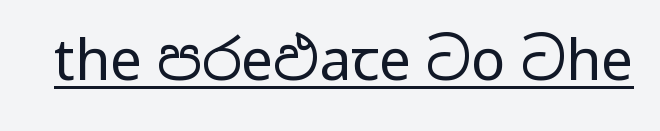
Q: Is the text bold? A: No.
Q: Is the text italic (slanted)? A: No, it is upright.
Q: Is the typeface a serif or a sans-serif typeface? A: Sans-serif.
Q: Is the text underlined? A: Yes.
Q: Is the spacing between letters normal or unusually wide? A: Normal.
Q: Width (condensed, normal, or wide)? A: Wide.
Q: Stroke contrast? A: Low.
Q: x-height? A: Medium.
Q: Monospaced? A: No.
